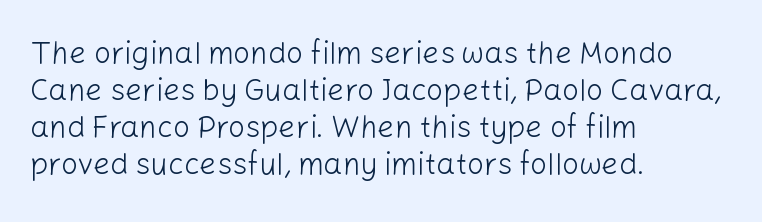
Typeset ragged right — the left edge is the straight one. Glyph-to-glyph distance matches everyday printed text. Think of a printed novel: that variable character pitch is what you see here. Summary of weight: not heavy and not bold. A typesetter would label this face a sans.
